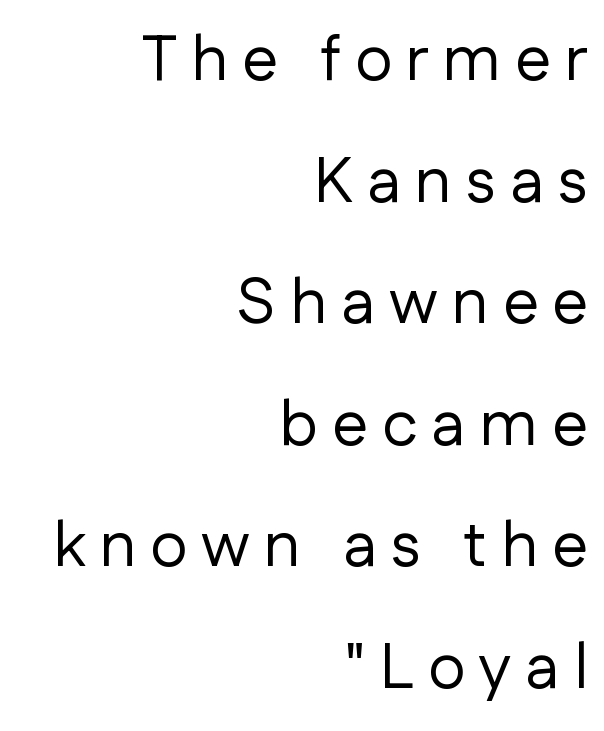
{"serif": "no", "italic": "no", "bold": "no", "weight": "regular", "width": "normal", "stroke_contrast": "low", "x_height": "medium", "monospaced": "no", "underline": "no", "align": "right", "line_spacing": "loose", "line_spacing_ratio": 1.9, "letter_spacing": "wide", "letter_spacing_em": 0.22, "glyph_px": 64}
